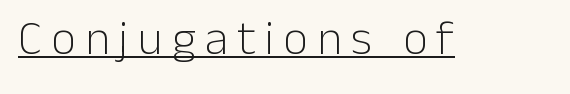
{"serif": "no", "italic": "no", "bold": "no", "weight": "light", "width": "normal", "stroke_contrast": "low", "x_height": "medium", "monospaced": "no", "underline": "yes", "glyph_px": 48}
